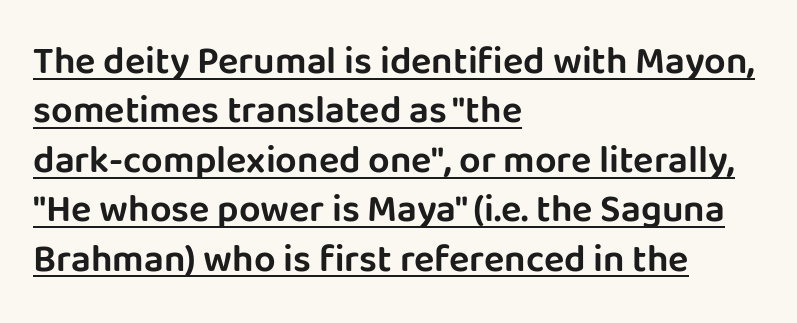
The image shows 38 px sans-serif type, upright; set left-aligned, normal line spacing (1.3x), normal letter spacing, underlined; low stroke contrast and a large x-height.
